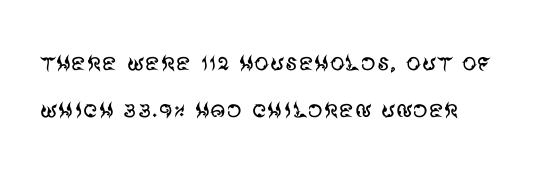
{"serif": "no", "italic": "no", "bold": "no", "weight": "regular", "width": "normal", "stroke_contrast": "medium", "x_height": "large", "monospaced": "no", "underline": "no", "line_spacing": "normal", "line_spacing_ratio": 1.57, "letter_spacing": "normal", "letter_spacing_em": 0.0, "glyph_px": 30}
